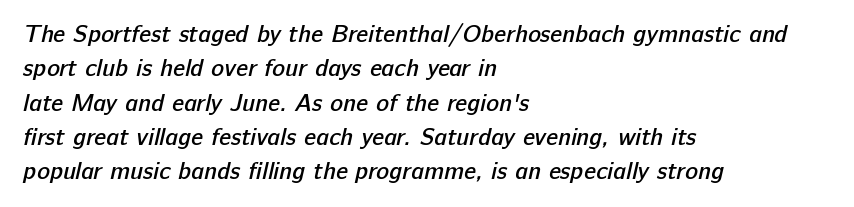
Q: Is the text bold? A: Semi-bold.
Q: Is the text underlined? A: No.
Q: How is the paragraph aligned? A: Left-aligned.
Q: Is the spacing between letters normal or unusually wide? A: Normal.
Q: Is the spacing between lines tight, normal or loose? A: Normal.
